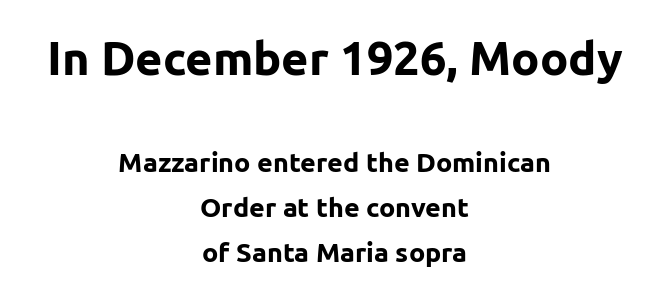
Q: Is the text bold? A: Yes.
Q: Is the text italic (slanted)? A: No, it is upright.
Q: Is the typeface a serif or a sans-serif typeface? A: Sans-serif.
Q: Is the text underlined? A: No.
Q: How is the paragraph aligned? A: Centered.
Q: Is the spacing between letters normal or unusually wide? A: Normal.
Q: Is the spacing between lines tight, normal or loose? A: Normal.
Q: Which block of text is set in a larger size, the first (top) or the second (bottom)? A: The first (top) one.
Q: Width (condensed, normal, or wide)? A: Normal.
Q: Stroke contrast? A: Low.
Q: x-height? A: Medium.
Q: Monospaced? A: No.
